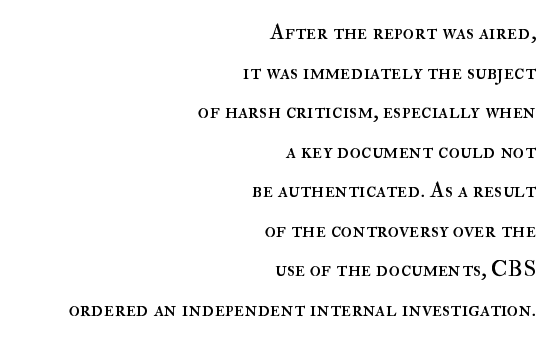
Visually the block forms a straight wall on the right and a jagged coastline on the left. Bold? No — there's no thickening of the strokes. In terms of posture, this sample is upright. Each word holds together tightly as a unit, with standard inter-letter gaps. Beneath every word, the page is bare.
